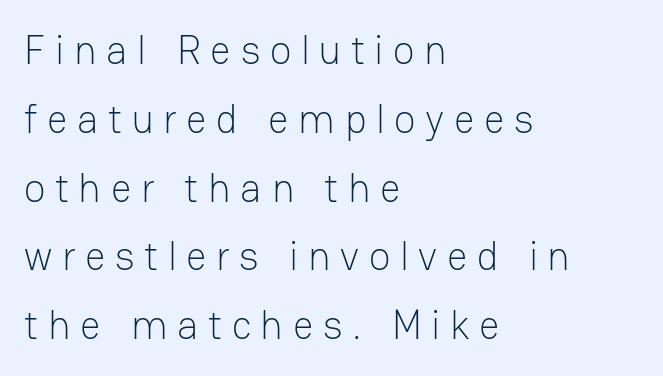
The image shows 40 px light sans-serif type, upright; set left-aligned, line spacing 1.72x, unusually wide letter spacing (+0.24 em), not underlined; low stroke contrast and a medium x-height.
